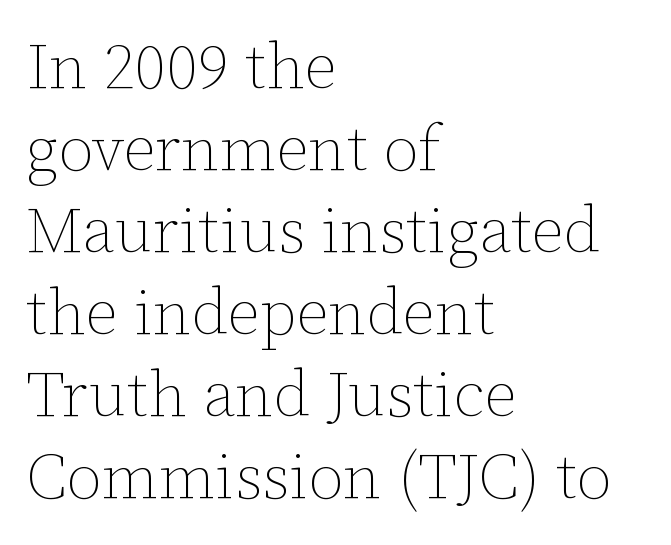
Looks like regular typesetting: each glyph gets only the width it needs. Posture: vertical. Nobody touched the tracking dial on this one. Any mark beneath the type? The region is blank. No letter is thick-stroked: the sample isn't bold. In CSS terms this would be text-align: left.
